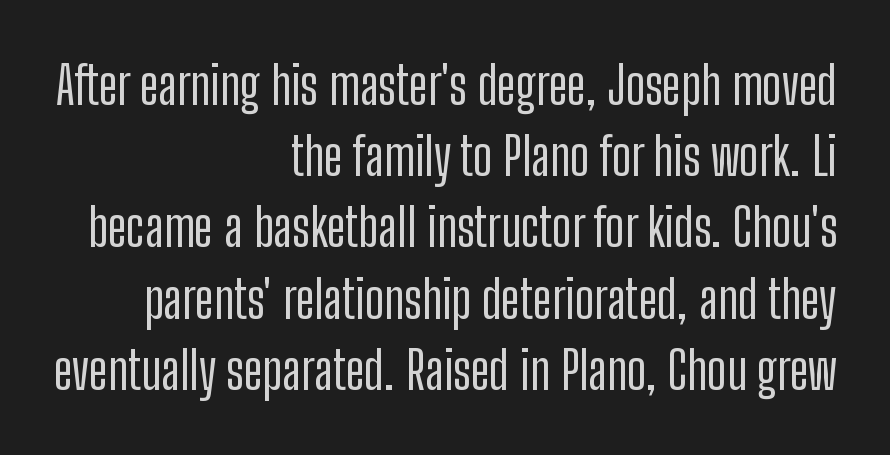
{"serif": "no", "italic": "no", "width": "condensed", "stroke_contrast": "low", "x_height": "medium", "monospaced": "no", "underline": "no", "align": "right", "line_spacing": "normal", "line_spacing_ratio": 1.37, "letter_spacing": "normal", "letter_spacing_em": 0.0, "glyph_px": 52}
